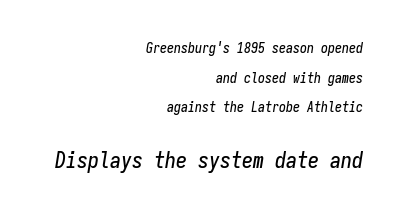
The image shows 22 px text type, italic (leaning right); set right-aligned, loose line spacing (2.12x), normal letter spacing, not underlined; the second (bottom) block is 1.57x larger.
